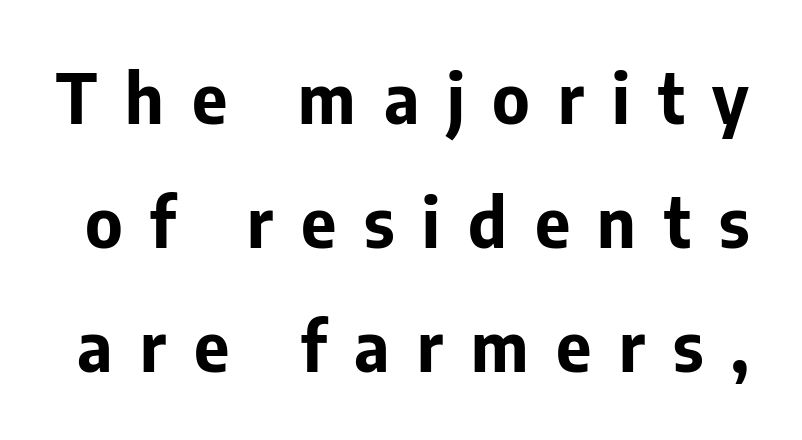
{"serif": "no", "italic": "no", "bold": "yes", "weight": "bold", "width": "normal", "stroke_contrast": "low", "x_height": "medium", "monospaced": "no", "underline": "no", "line_spacing_ratio": 1.82, "letter_spacing": "wide", "letter_spacing_em": 0.41, "glyph_px": 68}
